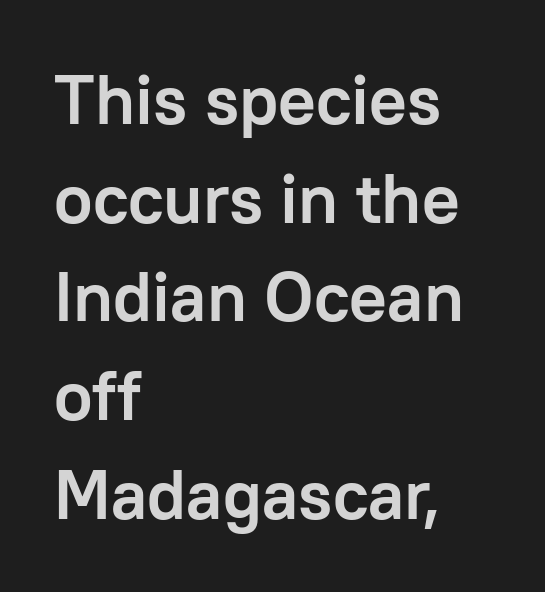
{"serif": "no", "italic": "no", "bold": "yes", "weight": "semibold", "width": "normal", "stroke_contrast": "low", "x_height": "medium", "monospaced": "no", "underline": "no", "align": "left", "line_spacing": "normal", "line_spacing_ratio": 1.41, "letter_spacing": "normal", "letter_spacing_em": 0.0, "glyph_px": 70}
